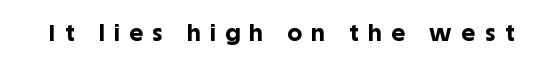
Every stem runs plumb, perpendicular to the baseline. Bare-footed words on every line. The tracking jumps out immediately: characters are airy and widely separated. Plenty of ink on the page — the face is bold.
